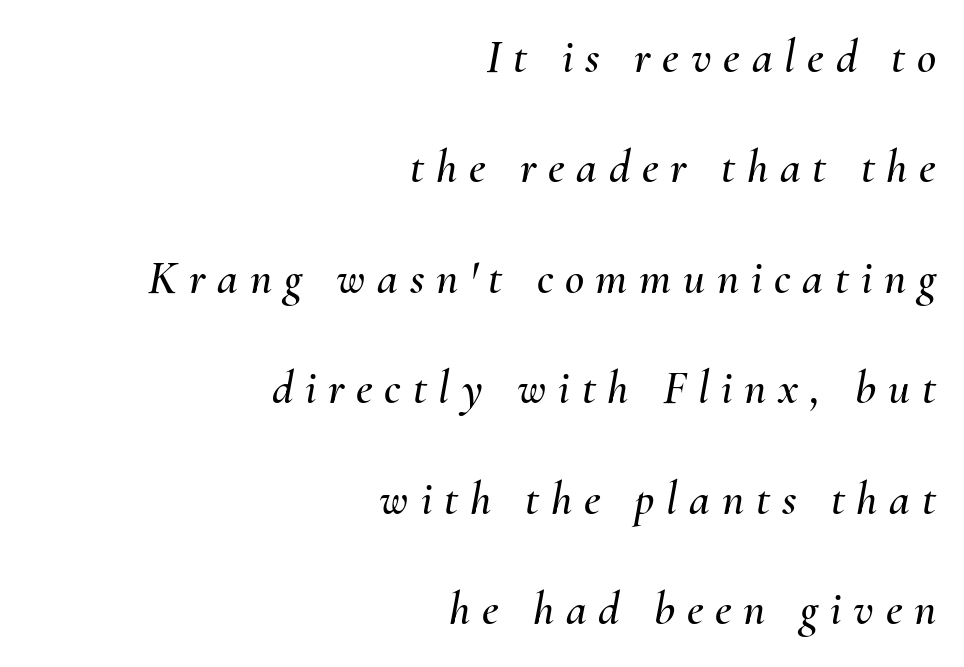
Q: Is the text italic (slanted)? A: Yes, it leans right by about 10 degrees.
Q: Is the text underlined? A: No.
Q: How is the paragraph aligned? A: Right-aligned.
Q: Is the spacing between letters normal or unusually wide? A: Unusually wide.
Q: Is the spacing between lines tight, normal or loose? A: Loose.
Q: Width (condensed, normal, or wide)? A: Normal.
Q: Stroke contrast? A: Medium.
Q: x-height? A: Small.
Q: Monospaced? A: No.
